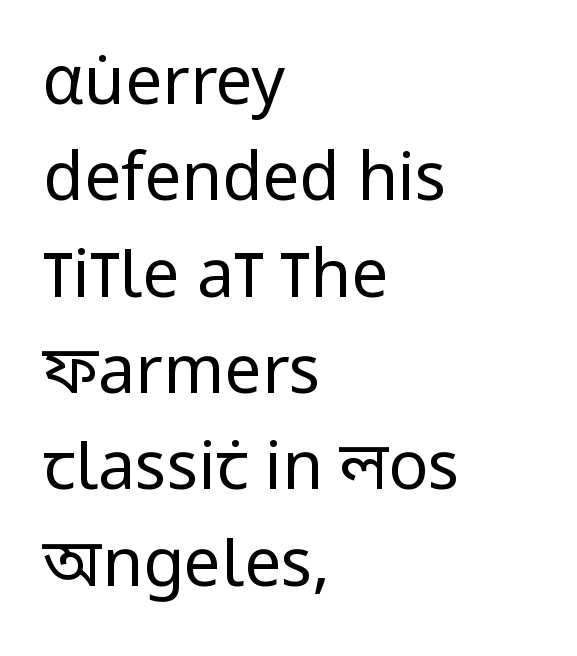
{"serif": "no", "italic": "no", "bold": "no", "weight": "regular", "width": "condensed", "stroke_contrast": "low", "x_height": "large", "monospaced": "no", "underline": "no", "align": "left", "line_spacing": "normal", "line_spacing_ratio": 1.46, "letter_spacing": "normal", "letter_spacing_em": 0.0, "glyph_px": 66}
